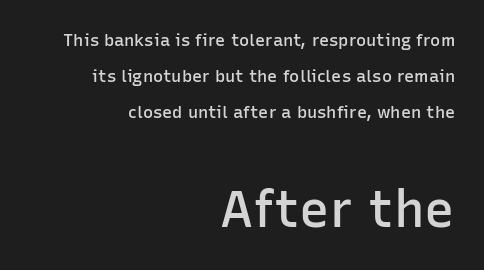
Style check: upright. If you drew a ruler down the right edge, every line would touch it. Larger block? The one below; the one above is distinctly smaller. Characters follow at the spacing the type designer built in. Descender tails drop into unmarked territory.
